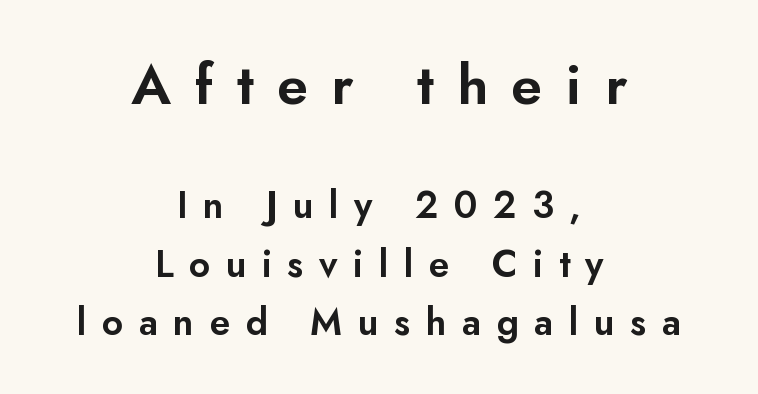
The image shows 56 px sans-serif type, upright; set centered, normal line spacing (1.59x), unusually wide letter spacing (+0.42 em), not underlined; the first (top) block is 1.51x larger; low stroke contrast and a small x-height.
